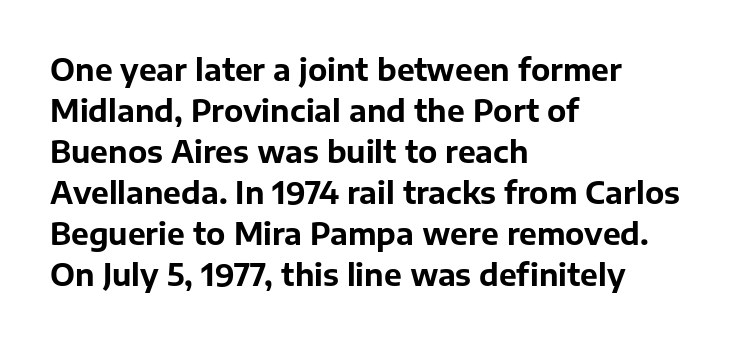
{"serif": "no", "italic": "no", "bold": "yes", "weight": "bold", "width": "normal", "stroke_contrast": "low", "x_height": "medium", "monospaced": "no", "underline": "no", "align": "left", "line_spacing": "normal", "line_spacing_ratio": 1.37, "letter_spacing": "normal", "letter_spacing_em": 0.0, "glyph_px": 30}
